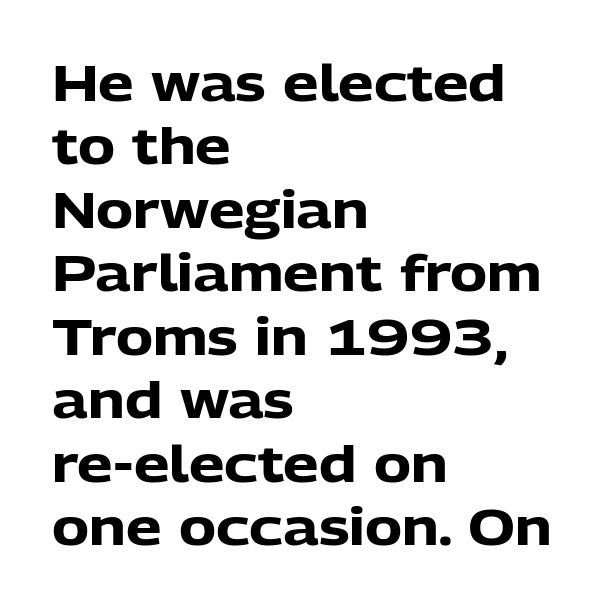
Q: Is the text bold? A: Yes.
Q: Is the text italic (slanted)? A: No, it is upright.
Q: Is the typeface a serif or a sans-serif typeface? A: Sans-serif.
Q: Is the text underlined? A: No.
Q: How is the paragraph aligned? A: Left-aligned.
Q: Is the spacing between letters normal or unusually wide? A: Normal.
Q: Is the spacing between lines tight, normal or loose? A: Normal.
Q: Width (condensed, normal, or wide)? A: Normal.
Q: Stroke contrast? A: Low.
Q: x-height? A: Medium.
Q: Monospaced? A: No.
